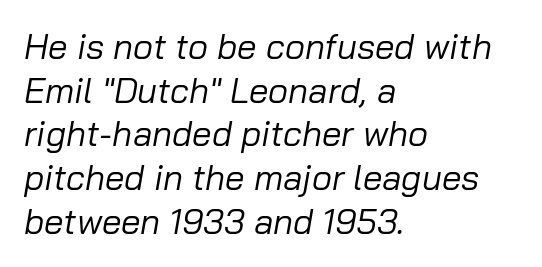
The image shows 35 px regular-weight type, italic (leaning right); set left-aligned, normal line spacing (1.25x), normal letter spacing, not underlined; low stroke contrast and a medium x-height.
